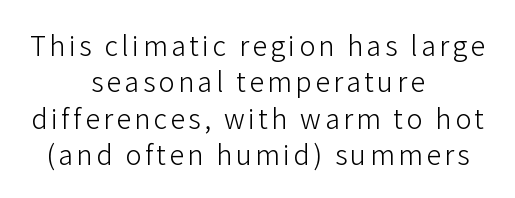
Q: Is the text bold? A: No.
Q: Is the text italic (slanted)? A: No, it is upright.
Q: Is the text underlined? A: No.
Q: How is the paragraph aligned? A: Centered.
Q: Is the spacing between lines tight, normal or loose? A: Normal.
